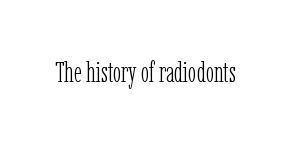
{"serif": "yes", "italic": "no", "bold": "no", "weight": "light", "width": "condensed", "stroke_contrast": "low", "x_height": "medium", "monospaced": "no", "underline": "no", "letter_spacing": "normal", "letter_spacing_em": 0.0, "glyph_px": 28}
